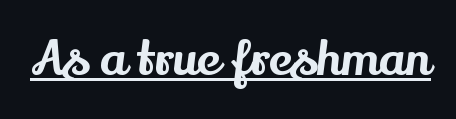
Q: Is the text italic (slanted)? A: Yes.
Q: Is the typeface a serif or a sans-serif typeface? A: Serif.
Q: Is the text underlined? A: Yes.
Q: Is the spacing between letters normal or unusually wide? A: Normal.
Q: Width (condensed, normal, or wide)? A: Normal.
Q: Stroke contrast? A: Medium.
Q: x-height? A: Small.
Q: Monospaced? A: No.
